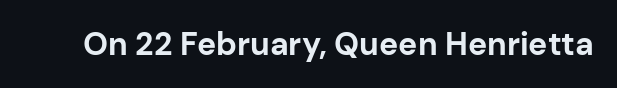
Q: Is the text bold? A: Yes.
Q: Is the text italic (slanted)? A: No, it is upright.
Q: Is the typeface a serif or a sans-serif typeface? A: Sans-serif.
Q: Is the text underlined? A: No.
Q: Is the spacing between letters normal or unusually wide? A: Normal.
Q: Width (condensed, normal, or wide)? A: Normal.
Q: Stroke contrast? A: Low.
Q: x-height? A: Medium.
Q: Monospaced? A: No.
